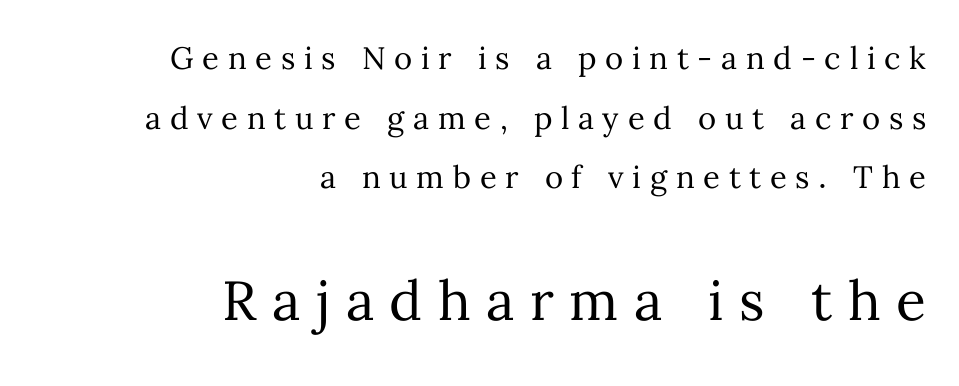
One-word summary of the alignment: right. Quick note: underline off. Stems and bowls with no extra thickness — not bold. Visually, the bottom section dominates because its glyphs are scaled up. Posture: upright roman.
